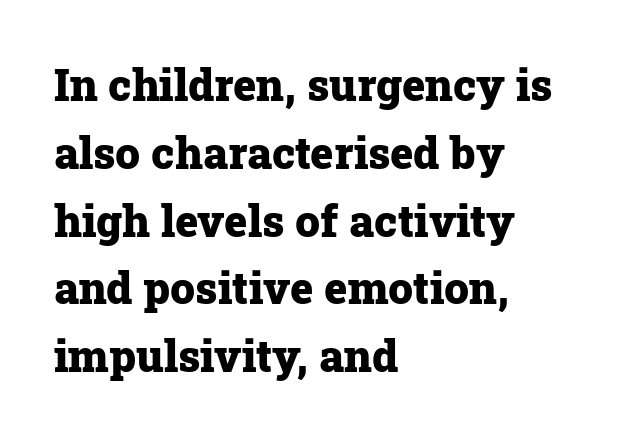
Does extra space separate the letters? No, they use regular spacing. These lines are rendered in a variable-pitch font. The line-height multiplier appears to be the usual default. The font's upright variant was chosen for this text. On the weight axis this lands at bold, roughly 700. Type without underlining.
